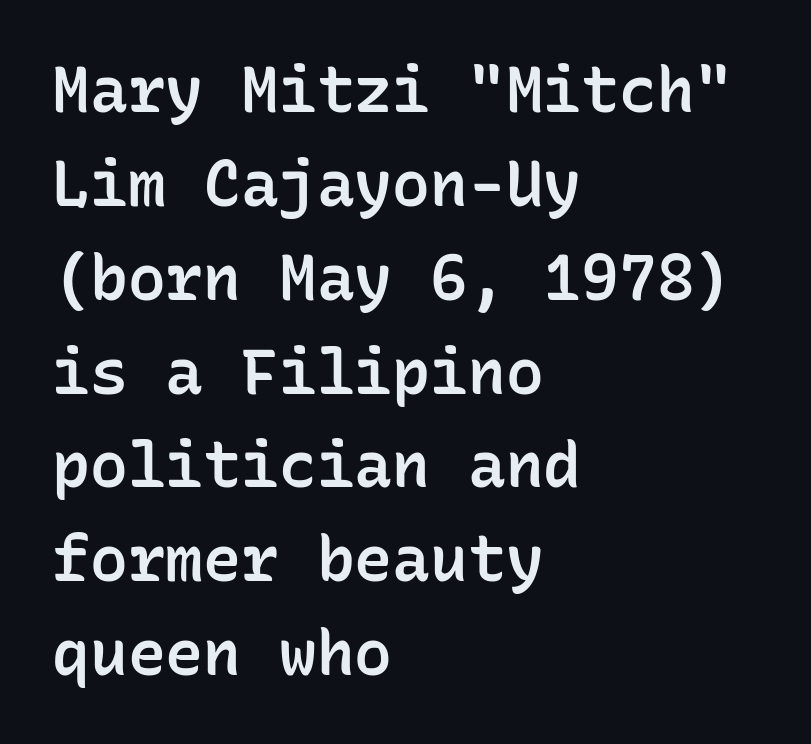
Does the copy run flush right? No — it runs flush left. The strip under each line holds only bare page. A semibold gives these letters moderate extra thickness, short of bold. Note: no serifs on the glyphs. Is there any slant? The stems are plumb. Do the characters align in a grid? Yes, the font is monospaced.
